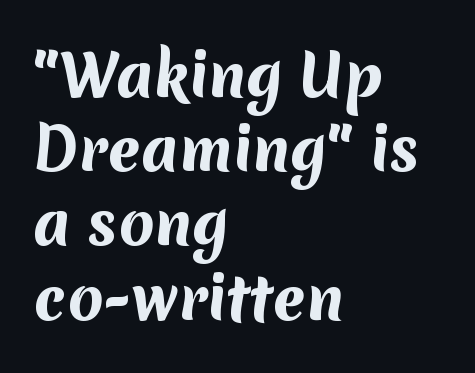
Q: Is the text bold? A: Yes.
Q: Is the typeface a serif or a sans-serif typeface? A: Sans-serif.
Q: Is the text underlined? A: No.
Q: How is the paragraph aligned? A: Left-aligned.
Q: Is the spacing between letters normal or unusually wide? A: Normal.
Q: Is the spacing between lines tight, normal or loose? A: Normal.
Q: Width (condensed, normal, or wide)? A: Normal.
Q: Stroke contrast? A: Medium.
Q: x-height? A: Medium.
Q: Monospaced? A: No.
